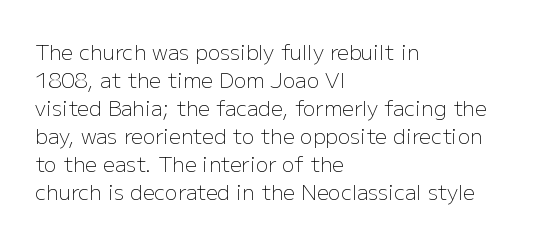
Q: Is the text bold? A: No.
Q: Is the text italic (slanted)? A: No, it is upright.
Q: Is the text underlined? A: No.
Q: How is the paragraph aligned? A: Left-aligned.
Q: Is the spacing between letters normal or unusually wide? A: Normal.
Q: Is the spacing between lines tight, normal or loose? A: Normal.
